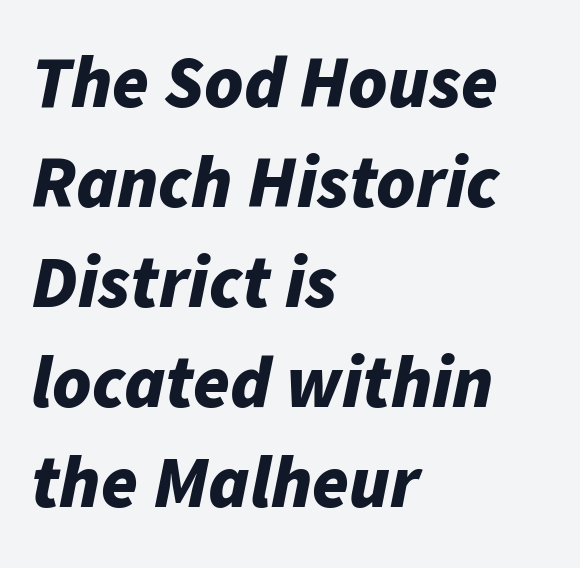
{"italic": "yes", "lean": "right", "slant_degrees": 11, "bold": "yes", "weight": "bold", "width": "normal", "stroke_contrast": "low", "x_height": "medium", "monospaced": "no", "underline": "no", "align": "left", "line_spacing": "normal", "line_spacing_ratio": 1.35, "letter_spacing": "normal", "letter_spacing_em": 0.0, "glyph_px": 74}
